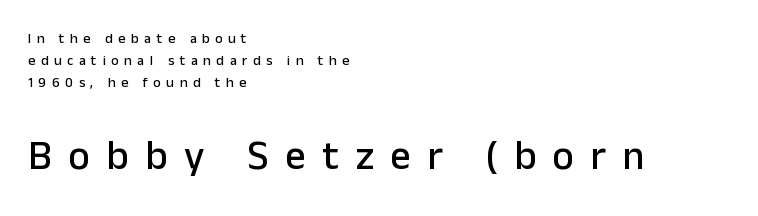
The line-height multiplier appears to be the usual default. Does the copy run flush right? No — it runs flush left. No feet cap the strokes, marking this as sans-serif type. The type is letterspaced generously, with wide tracking. Character widths vary here, with narrow letters taking less room than wide ones. The area under the type is left untouched.
